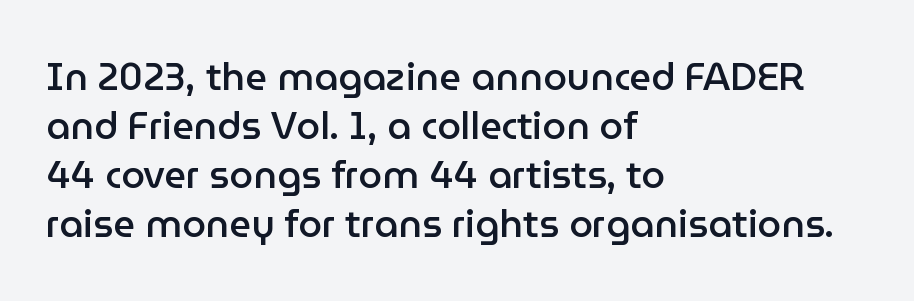
Layout note: lines flush left. Typesetter's note: demi weight, one step under bold. These lines are composed in type without serifs. The typography opts for an upright posture over an oblique one. Is this a fixed-width face? No — the glyphs have proportional, varying widths. Interline gaps are of average width in this sample.
